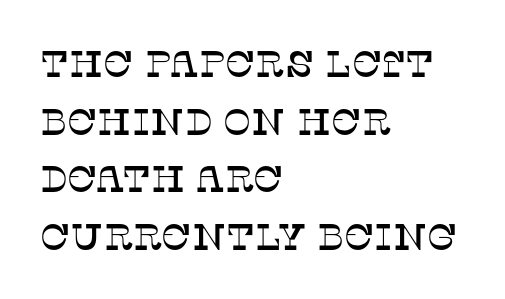
The image shows 37 px serif type, upright; set left-aligned, normal line spacing (1.56x), normal letter spacing, not underlined; low stroke contrast and a large x-height.
